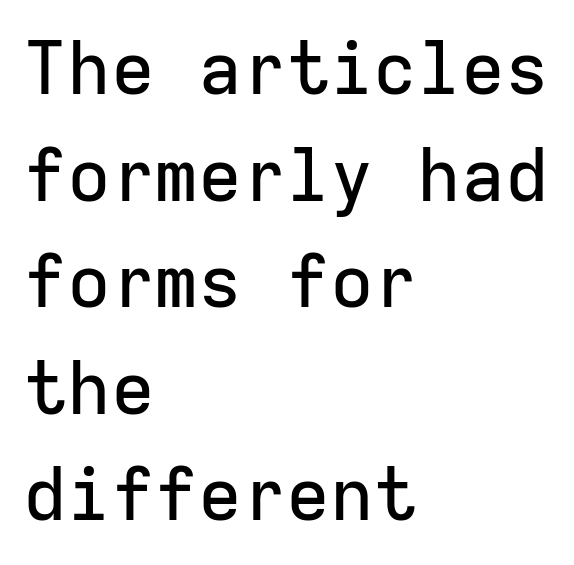
Q: Is the text italic (slanted)? A: No, it is upright.
Q: Is the typeface a serif or a sans-serif typeface? A: Sans-serif.
Q: Is the text underlined? A: No.
Q: How is the paragraph aligned? A: Left-aligned.
Q: Is the spacing between letters normal or unusually wide? A: Normal.
Q: Is the spacing between lines tight, normal or loose? A: Normal.
Q: Width (condensed, normal, or wide)? A: Normal.
Q: Stroke contrast? A: Low.
Q: x-height? A: Medium.
Q: Monospaced? A: Yes.
